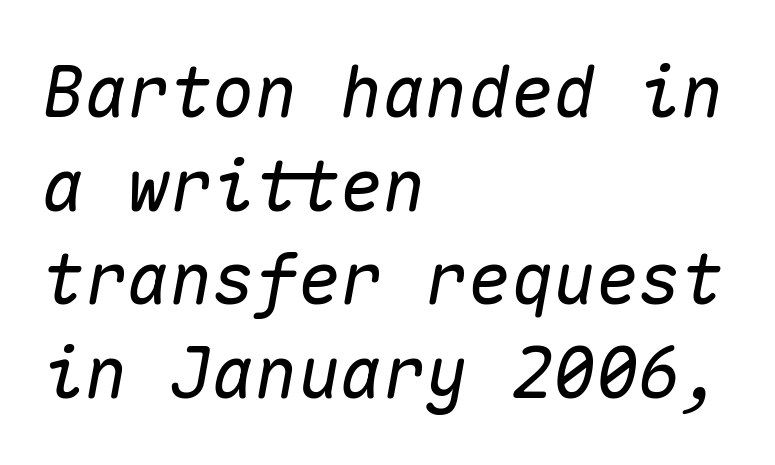
The image shows 71 px text type, italic (leaning right), monospaced; set left-aligned, normal line spacing (1.32x), normal letter spacing, not underlined; medium stroke contrast and a medium x-height.
